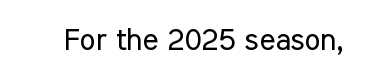
{"serif": "no", "italic": "no", "bold": "no", "weight": "regular", "width": "condensed", "stroke_contrast": "low", "x_height": "medium", "monospaced": "no", "underline": "no", "letter_spacing": "normal", "letter_spacing_em": 0.0, "glyph_px": 30}
